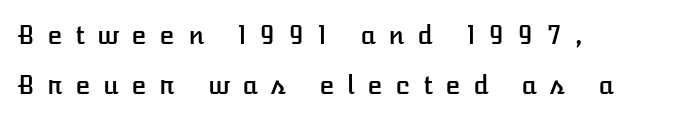
The words here are not underlined. Notice the wide empty band between every row — that's loose leading. You can tell it's not italic because the verticals are truly vertical. The lines in this sample share a left origin and differ only in where they stop. Is the letter spacing exaggerated? Yes — the characters are pushed far apart.
